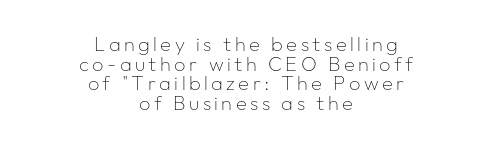
Notice how the passage keeps no hard edge, just a central spine. You can tell it's not italic because the verticals are truly vertical. The typeface has the unassuming heft of standard copy or less. Vertical spacing — tight. Beneath every word, the page is bare.
